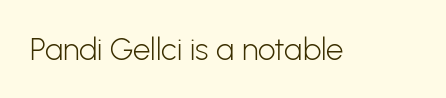
Q: Is the text bold? A: No.
Q: Is the text italic (slanted)? A: No, it is upright.
Q: Is the typeface a serif or a sans-serif typeface? A: Sans-serif.
Q: Is the text underlined? A: No.
Q: Is the spacing between letters normal or unusually wide? A: Normal.
Q: Width (condensed, normal, or wide)? A: Normal.
Q: Stroke contrast? A: Low.
Q: x-height? A: Medium.
Q: Monospaced? A: No.
